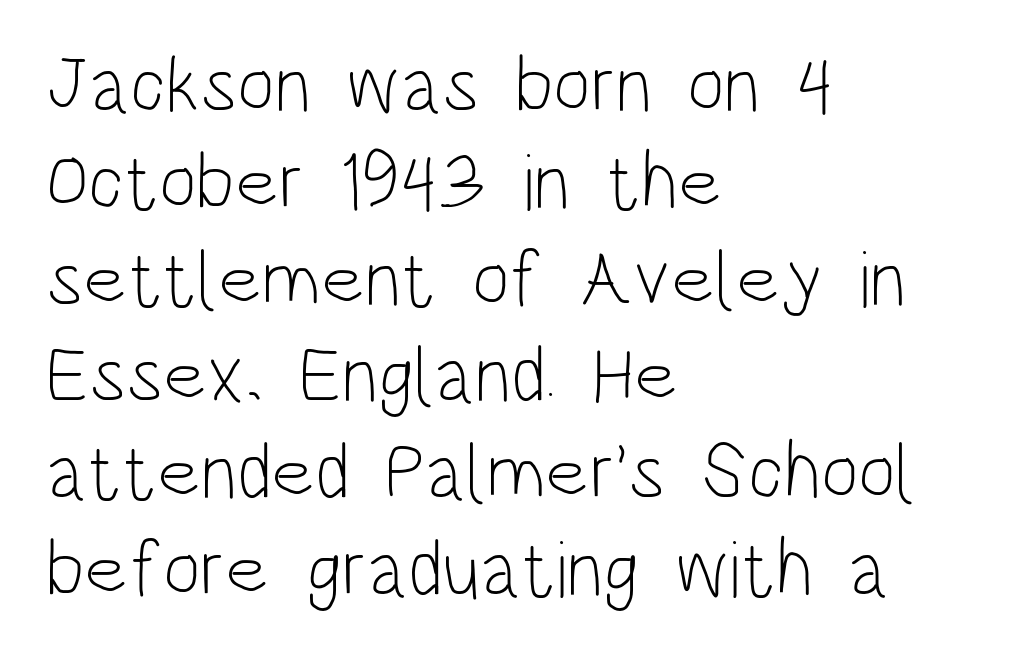
These glyphs show unthickened strokes, regular width or finer. Check where the strokes stop: nothing finishes them off — pure sans. Check the space under the baseline: it is left empty. These lines are rendered in a variable-pitch font. Inter-character spacing is left at the font's built-in metrics.
